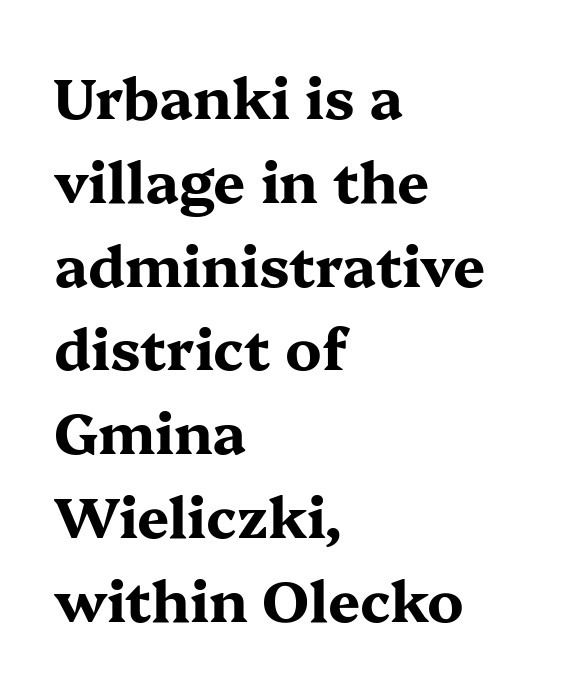
Each letter keeps its own natural width here, so spacing adapts to shape. The passage shown is not underscored anywhere. Stroke thickness is high; the sample reads as a true bold. Each new line begins a customary step beneath the previous one. Characters follow at the spacing the type designer built in. Old-style or modern, the face here clearly has serifs.
